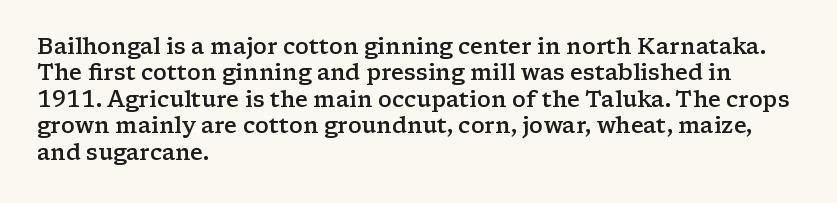
Q: Is the text bold? A: Semi-bold.
Q: Is the text italic (slanted)? A: No, it is upright.
Q: Is the text underlined? A: No.
Q: How is the paragraph aligned? A: Left-aligned.
Q: Is the spacing between letters normal or unusually wide? A: Normal.
